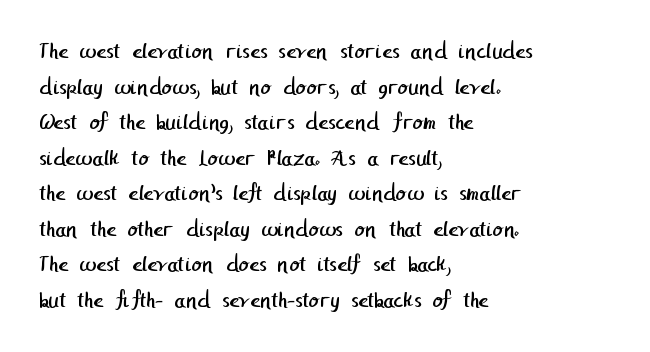
Honestly, the letter spacing is just normal — you wouldn't notice it. Weight: regular or lighter. Casual observation: everything's shoved over to the left. Clear beneath every line of the passage.
